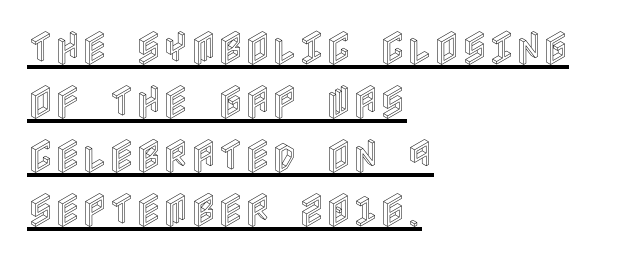
Q: Is the text italic (slanted)? A: No, it is upright.
Q: Is the text underlined? A: Yes.
Q: How is the paragraph aligned? A: Left-aligned.
Q: Is the spacing between letters normal or unusually wide? A: Normal.
Q: Is the spacing between lines tight, normal or loose? A: Normal.
Q: Width (condensed, normal, or wide)? A: Condensed.
Q: x-height? A: Large.
